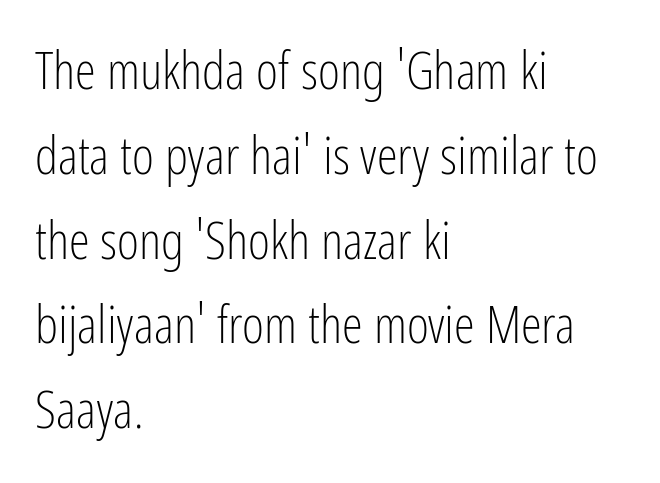
Q: Is the text bold? A: No.
Q: Is the text italic (slanted)? A: No, it is upright.
Q: Is the typeface a serif or a sans-serif typeface? A: Sans-serif.
Q: Is the text underlined? A: No.
Q: How is the paragraph aligned? A: Left-aligned.
Q: Is the spacing between letters normal or unusually wide? A: Normal.
Q: Is the spacing between lines tight, normal or loose? A: Normal.
Q: Width (condensed, normal, or wide)? A: Condensed.
Q: Stroke contrast? A: Low.
Q: x-height? A: Medium.
Q: Monospaced? A: No.
